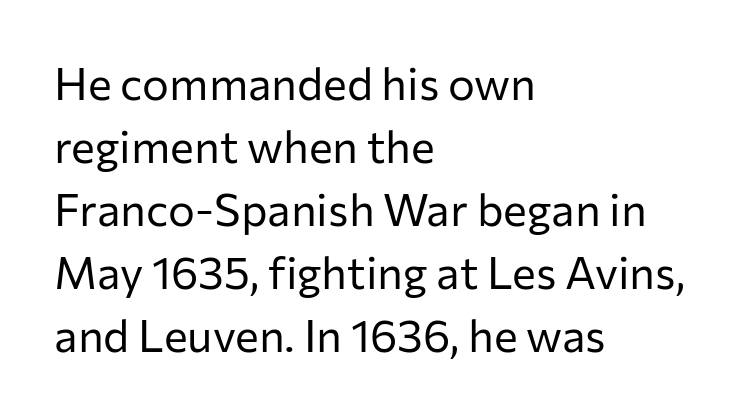
Q: Is the text bold? A: No.
Q: Is the text italic (slanted)? A: No, it is upright.
Q: Is the typeface a serif or a sans-serif typeface? A: Sans-serif.
Q: Is the text underlined? A: No.
Q: How is the paragraph aligned? A: Left-aligned.
Q: Is the spacing between letters normal or unusually wide? A: Normal.
Q: Is the spacing between lines tight, normal or loose? A: Normal.
Q: Width (condensed, normal, or wide)? A: Normal.
Q: Stroke contrast? A: Low.
Q: x-height? A: Medium.
Q: Monospaced? A: No.
